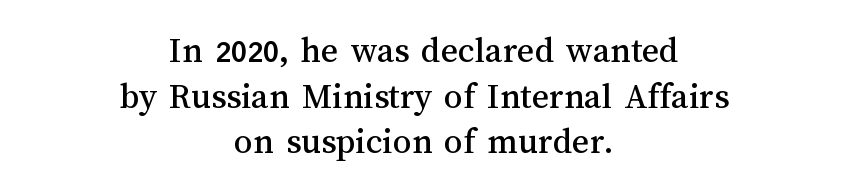
{"italic": "no", "width": "normal", "stroke_contrast": "medium", "x_height": "medium", "monospaced": "no", "underline": "no", "align": "center", "line_spacing_ratio": 1.23, "letter_spacing": "normal", "letter_spacing_em": 0.0, "glyph_px": 37}
